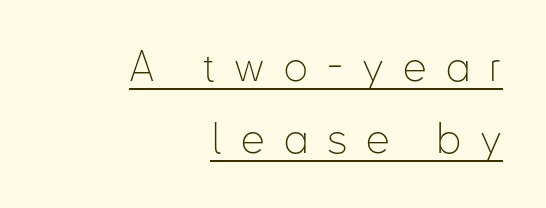
The image shows 42 px thin, condensed sans-serif type, upright; set right-aligned, line spacing 1.72x, unusually wide letter spacing (+0.46 em), underlined; low stroke contrast and a small x-height.
